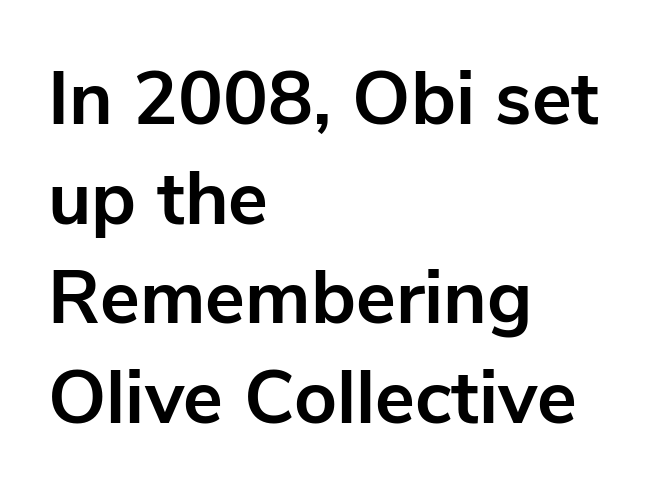
{"serif": "no", "italic": "no", "bold": "yes", "weight": "bold", "width": "normal", "stroke_contrast": "low", "x_height": "medium", "monospaced": "no", "underline": "no", "align": "left", "line_spacing": "normal", "line_spacing_ratio": 1.33, "letter_spacing": "normal", "letter_spacing_em": 0.0, "glyph_px": 75}
